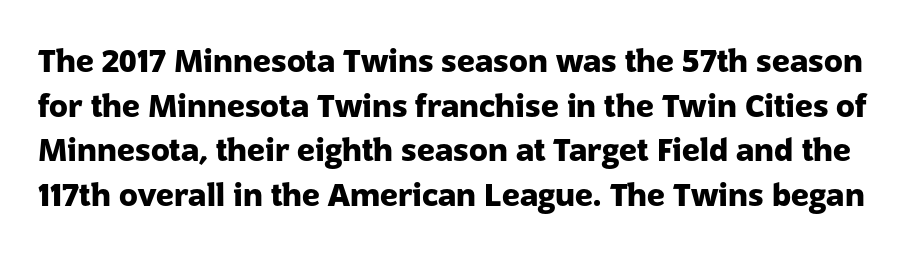
The area under the type is left untouched. The typography opts for an upright posture over an oblique one. Each letter keeps its own natural width here, so spacing adapts to shape. Here the glyphs are tracked normally, forming tight word shapes. On the weight axis this lands at bold, roughly 700.
